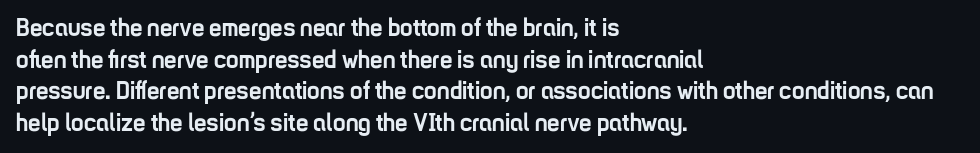
Q: Is the text bold? A: Yes.
Q: Is the text italic (slanted)? A: No, it is upright.
Q: Is the text underlined? A: No.
Q: How is the paragraph aligned? A: Left-aligned.
Q: Is the spacing between letters normal or unusually wide? A: Normal.
Q: Is the spacing between lines tight, normal or loose? A: Normal.
